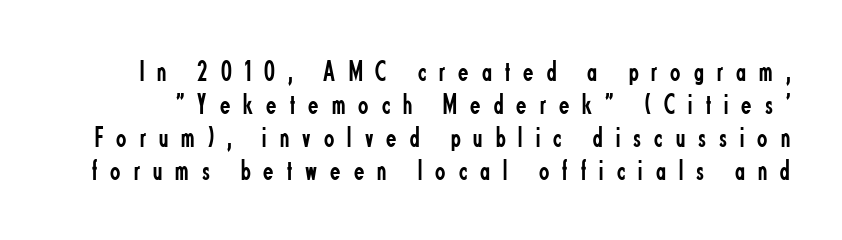
Quick note: not italic, upright. Each letter keeps its own natural width here, so spacing adapts to shape. Has an underline been added? It has not. Check where the strokes stop: nothing finishes them off — pure sans. Cramped leading.
